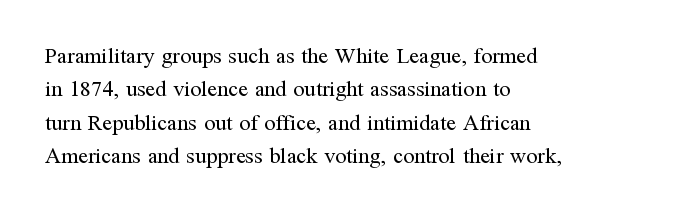
The image shows 22 px text type, upright; set left-aligned, normal line spacing (1.52x), normal letter spacing, not underlined.
